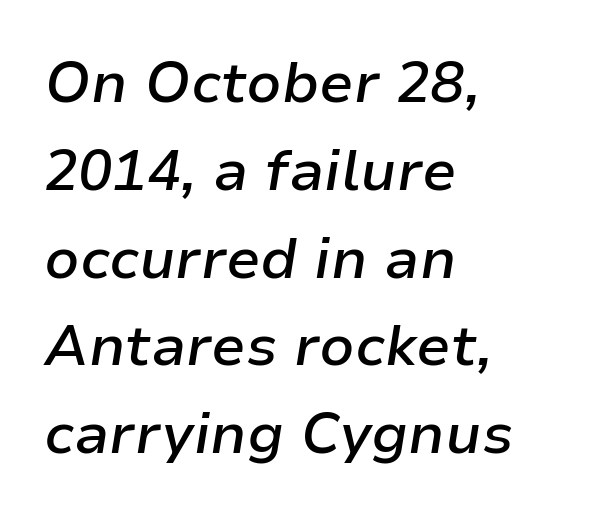
These words are printed semibold, heavier than regular yet not bold. Each letter keeps its own natural width here, so spacing adapts to shape. Each word holds together tightly as a unit, with standard inter-letter gaps. All the whitespace from short lines collects on the right.
